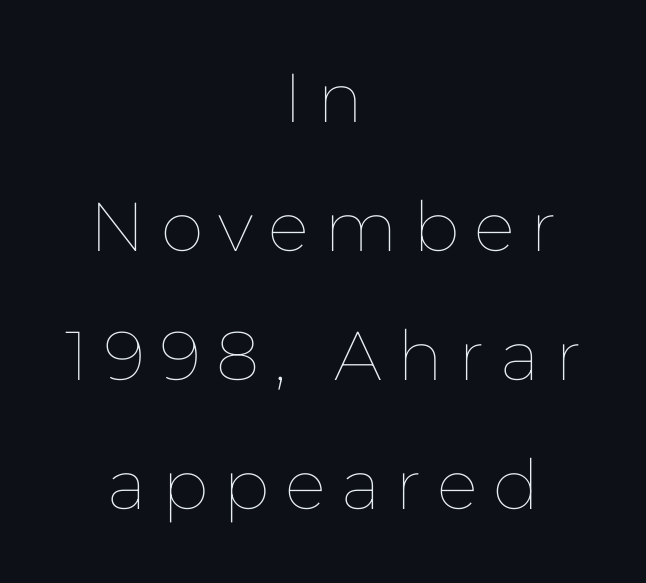
The image shows 69 px thin type, upright; set centered, line spacing 1.87x, unusually wide letter spacing (+0.22 em), not underlined; low stroke contrast and a medium x-height.
